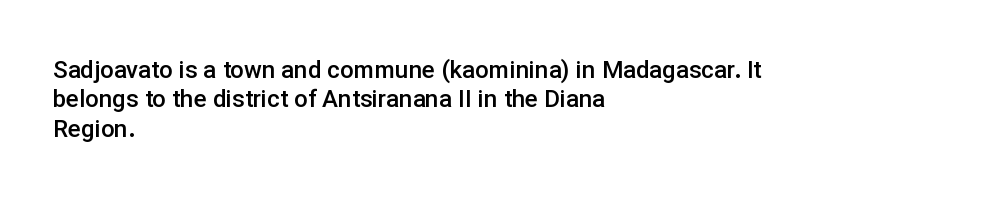
Q: Is the text bold? A: Semi-bold.
Q: Is the text italic (slanted)? A: No, it is upright.
Q: Is the text underlined? A: No.
Q: How is the paragraph aligned? A: Left-aligned.
Q: Is the spacing between letters normal or unusually wide? A: Normal.
